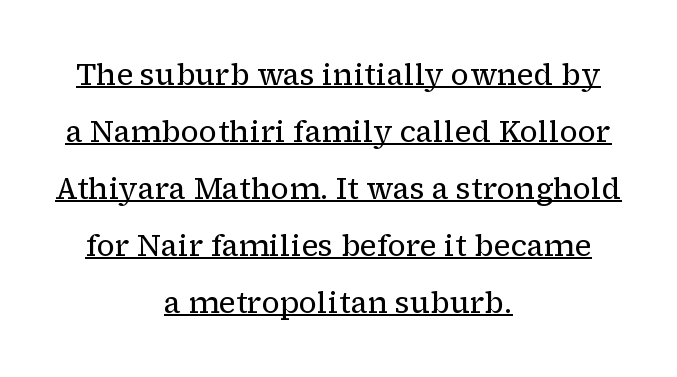
The image shows 30 px regular-weight serif type, upright; set centered, loose line spacing (1.9x), normal letter spacing, underlined; low stroke contrast and a medium x-height.
